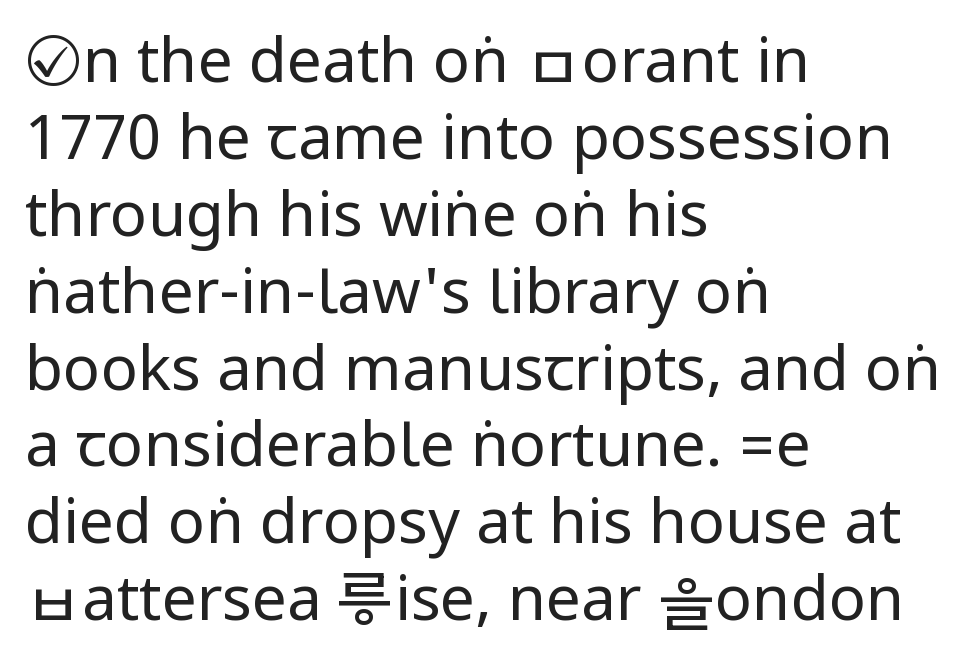
Letterform terminals end flat and unadorned throughout the passage. Teacher's note: observe the even left margin — that is flush-left alignment. This sample uses plain, unmodified letter spacing. No letter is thick-stroked: the sample isn't bold. Nope, not italic — everything's standing straight.
